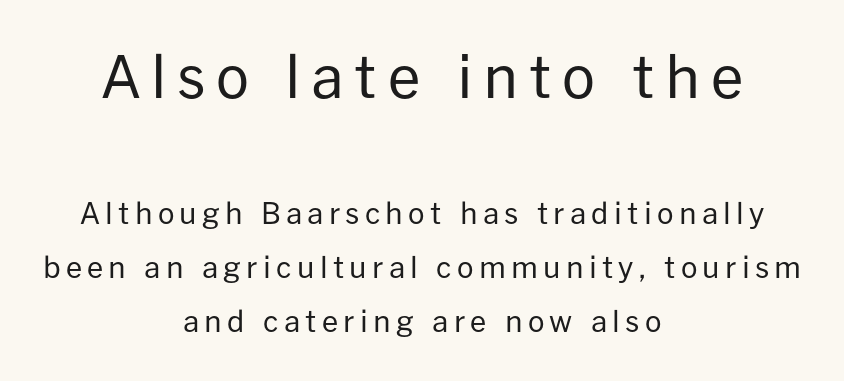
Q: Is the text bold? A: No.
Q: Is the text italic (slanted)? A: No, it is upright.
Q: Is the typeface a serif or a sans-serif typeface? A: Sans-serif.
Q: Is the text underlined? A: No.
Q: How is the paragraph aligned? A: Centered.
Q: Which block of text is set in a larger size, the first (top) or the second (bottom)? A: The first (top) one.
Q: Width (condensed, normal, or wide)? A: Normal.
Q: Stroke contrast? A: Low.
Q: x-height? A: Medium.
Q: Monospaced? A: No.
